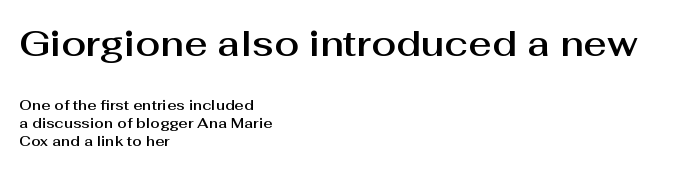
Q: Is the text italic (slanted)? A: No, it is upright.
Q: Is the typeface a serif or a sans-serif typeface? A: Sans-serif.
Q: Is the text underlined? A: No.
Q: How is the paragraph aligned? A: Left-aligned.
Q: Is the spacing between letters normal or unusually wide? A: Normal.
Q: Is the spacing between lines tight, normal or loose? A: Normal.
Q: Which block of text is set in a larger size, the first (top) or the second (bottom)? A: The first (top) one.
Q: Width (condensed, normal, or wide)? A: Normal.
Q: Stroke contrast? A: Medium.
Q: x-height? A: Medium.
Q: Monospaced? A: No.
